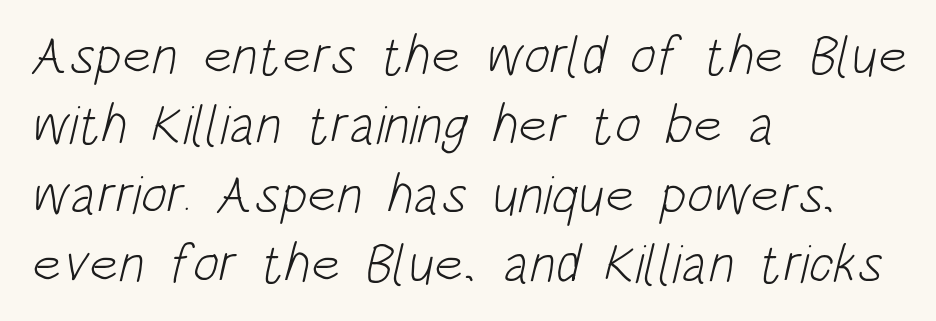
Q: Is the text bold? A: No.
Q: Is the typeface a serif or a sans-serif typeface? A: Sans-serif.
Q: Is the text underlined? A: No.
Q: How is the paragraph aligned? A: Left-aligned.
Q: Is the spacing between letters normal or unusually wide? A: Normal.
Q: Is the spacing between lines tight, normal or loose? A: Normal.
Q: Width (condensed, normal, or wide)? A: Condensed.
Q: Stroke contrast? A: Low.
Q: x-height? A: Large.
Q: Monospaced? A: No.
